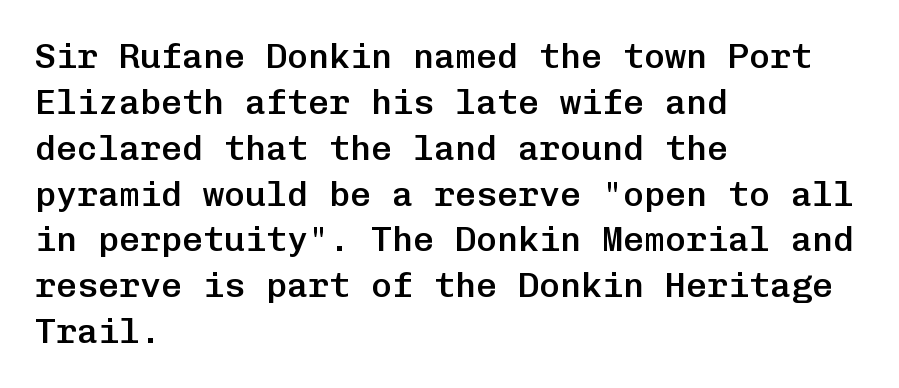
{"serif": "no", "italic": "no", "bold": "semi", "weight": "semibold", "width": "normal", "stroke_contrast": "low", "x_height": "medium", "monospaced": "yes", "underline": "no", "align": "left", "line_spacing": "normal", "line_spacing_ratio": 1.31, "letter_spacing": "normal", "letter_spacing_em": 0.0, "glyph_px": 35}
